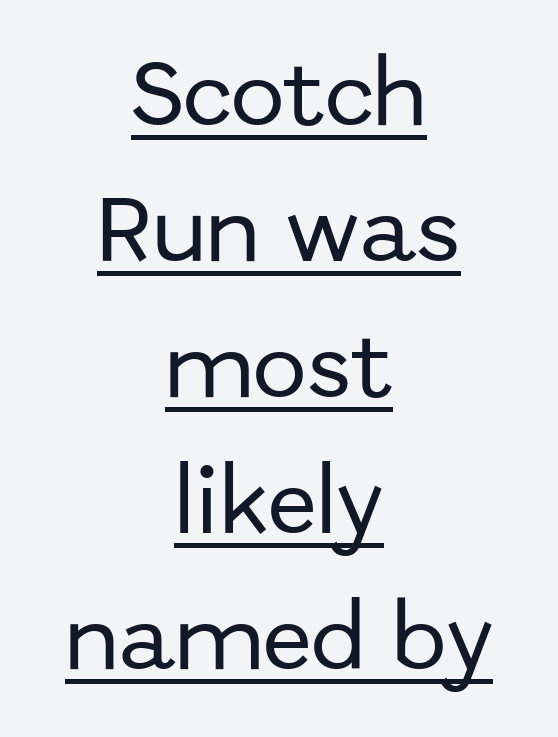
Q: Is the text italic (slanted)? A: No, it is upright.
Q: Is the typeface a serif or a sans-serif typeface? A: Sans-serif.
Q: Is the text underlined? A: Yes.
Q: How is the paragraph aligned? A: Centered.
Q: Is the spacing between letters normal or unusually wide? A: Normal.
Q: Width (condensed, normal, or wide)? A: Normal.
Q: Stroke contrast? A: Low.
Q: x-height? A: Medium.
Q: Monospaced? A: No.
